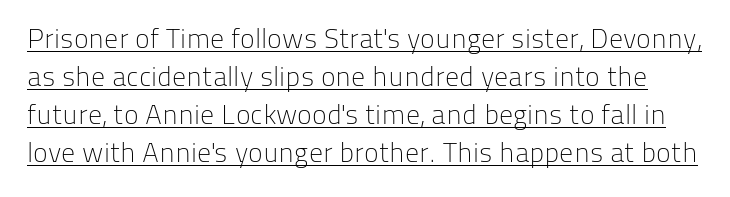
{"serif": "no", "italic": "no", "bold": "no", "weight": "light", "width": "normal", "stroke_contrast": "low", "x_height": "medium", "monospaced": "no", "underline": "yes", "line_spacing": "normal", "line_spacing_ratio": 1.36, "letter_spacing": "normal", "letter_spacing_em": 0.0, "glyph_px": 28}
